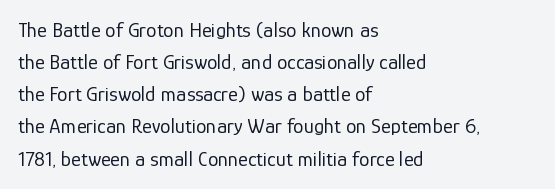
Is the block centered? No — it sits flush against the left margin. Honestly, the row spacing looks completely unremarkable. Check under the words: just untouched page. Ascenders rise straight up at ninety degrees. Nobody touched the tracking dial on this one.
